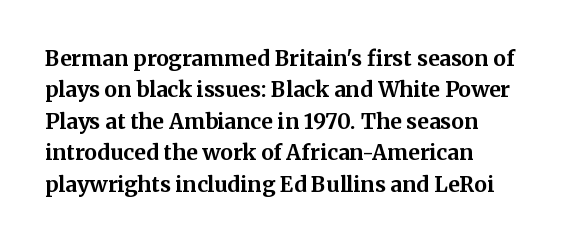
Set as a true bold cut, around the 700 mark. You can tell it's not italic because the verticals are truly vertical. Horizontally, the lines are justified to the leading edge only. Evenly set lines give the paragraph a standard silhouette. Just letters on the line, the space beneath them empty. Compared with typical body copy, the letter spacing here is the same.
